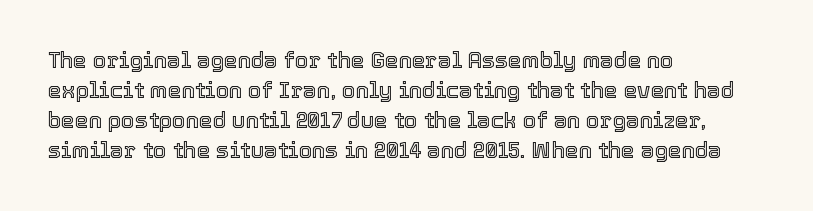
Q: Is the text italic (slanted)? A: No, it is upright.
Q: Is the text underlined? A: No.
Q: How is the paragraph aligned? A: Left-aligned.
Q: Is the spacing between letters normal or unusually wide? A: Normal.
Q: Is the spacing between lines tight, normal or loose? A: Normal.
